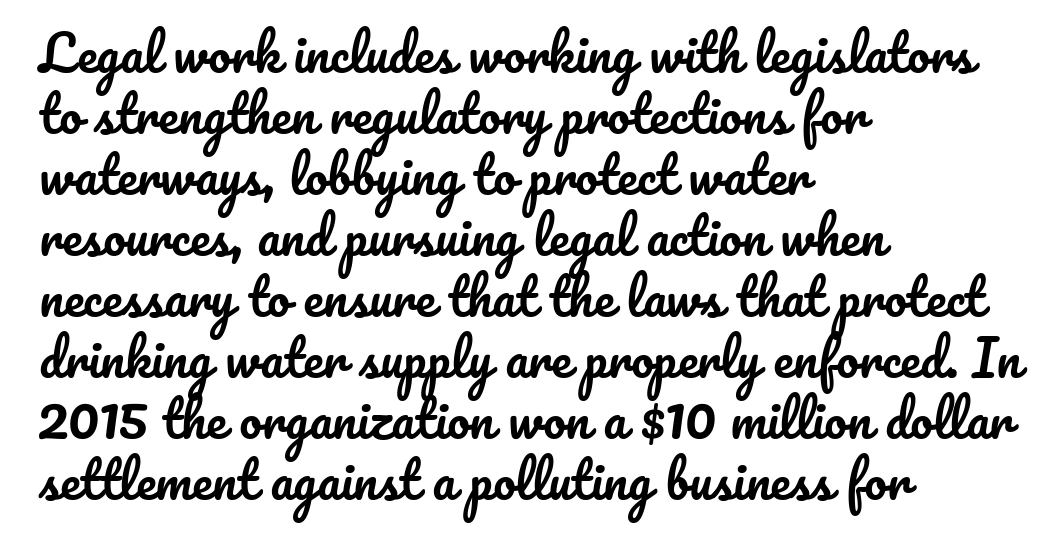
The image shows 50 px text type; set left-aligned, line spacing 1.22x, normal letter spacing, not underlined; low stroke contrast and a small x-height.
